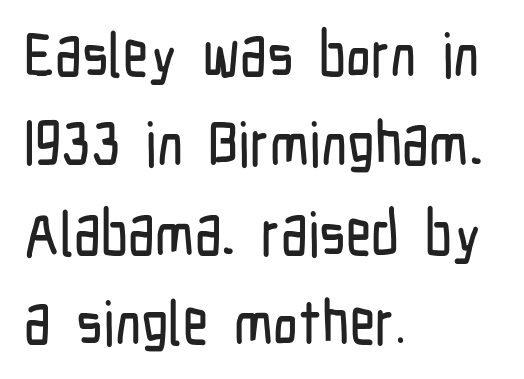
The image shows 62 px condensed sans-serif type, upright; set left-aligned, normal line spacing (1.44x), normal letter spacing, not underlined; low stroke contrast and a medium x-height.
